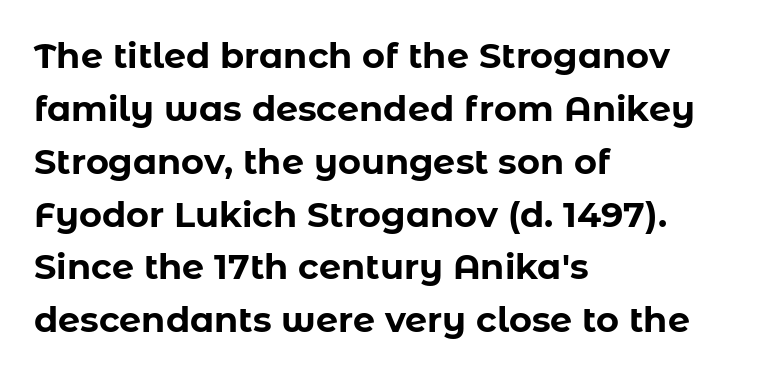
{"serif": "no", "italic": "no", "bold": "yes", "weight": "bold", "width": "normal", "stroke_contrast": "low", "x_height": "medium", "monospaced": "no", "underline": "no", "align": "left", "line_spacing": "normal", "line_spacing_ratio": 1.51, "letter_spacing": "normal", "letter_spacing_em": 0.0, "glyph_px": 35}
